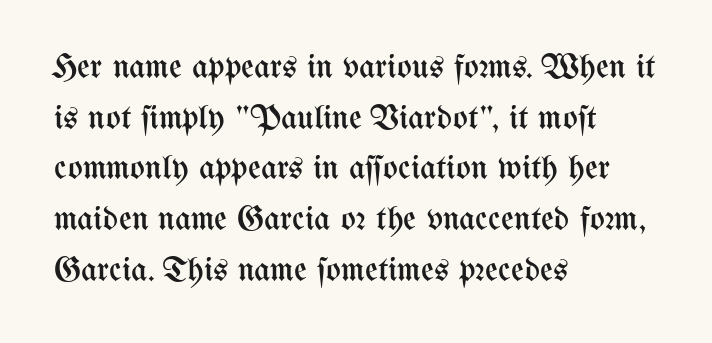
{"italic": "no", "bold": "no", "weight": "regular", "width": "condensed", "stroke_contrast": "medium", "x_height": "medium", "monospaced": "no", "underline": "no", "align": "left", "line_spacing": "normal", "line_spacing_ratio": 1.45, "letter_spacing": "normal", "letter_spacing_em": 0.0, "glyph_px": 35}
